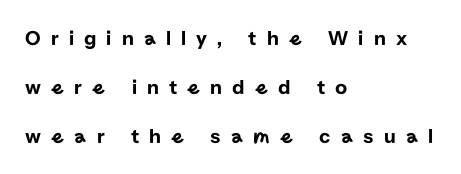
{"italic": "no", "underline": "no", "align": "left", "line_spacing": "loose", "line_spacing_ratio": 2.33, "letter_spacing": "wide", "letter_spacing_em": 0.48, "glyph_px": 21}
